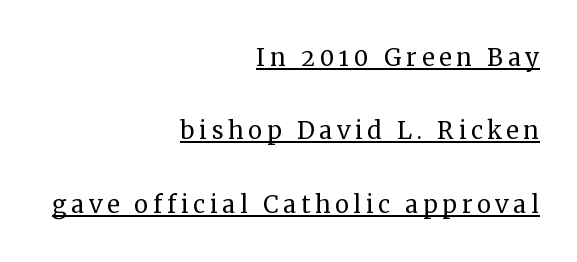
The image shows 32 px regular-weight serif type, upright; set right-aligned, loose line spacing (2.29x), underlined; medium stroke contrast and a medium x-height.
